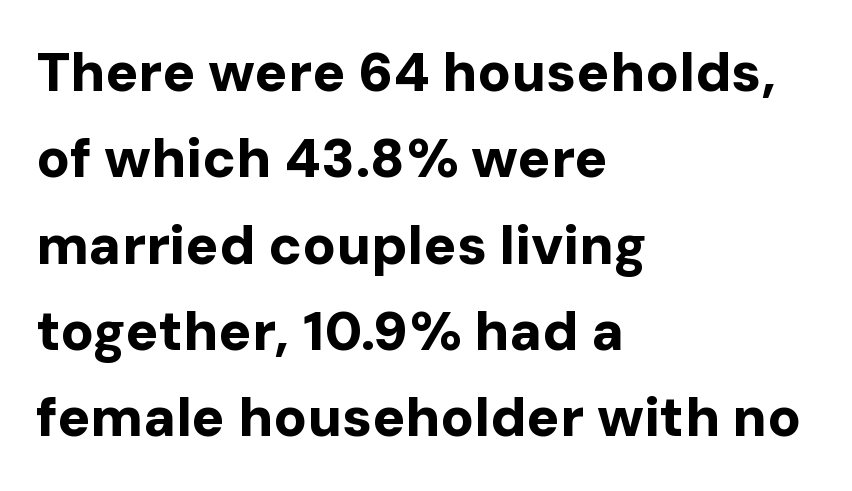
The image shows 55 px bold sans-serif type, upright; set left-aligned, normal line spacing (1.57x), normal letter spacing, not underlined; low stroke contrast and a medium x-height.
